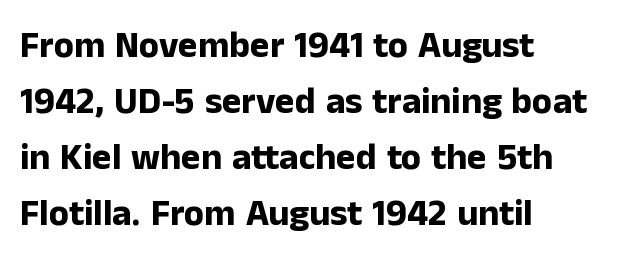
{"serif": "no", "italic": "no", "bold": "yes", "weight": "bold", "width": "normal", "stroke_contrast": "low", "x_height": "medium", "monospaced": "no", "underline": "no", "align": "left", "line_spacing": "normal", "line_spacing_ratio": 1.51, "letter_spacing": "normal", "letter_spacing_em": 0.0, "glyph_px": 37}
